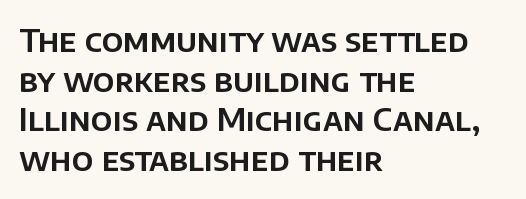
Which margin do the lines hug? The left one — the right edge is uneven. Character widths vary here, with narrow letters taking less room than wide ones. Descenders hang freely into open space. The face used here is rendered with its standard letterfit.
